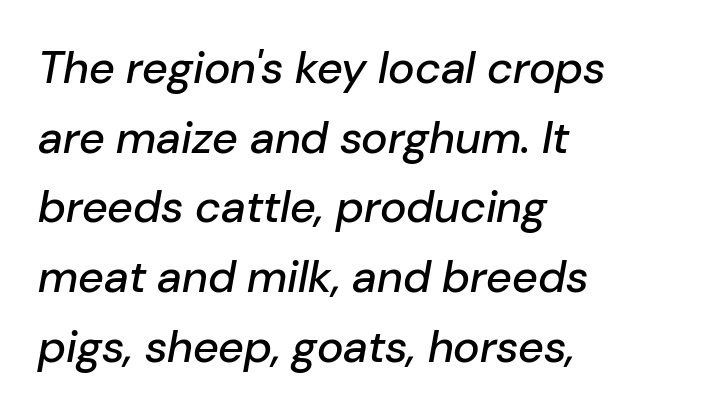
Q: Is the text italic (slanted)? A: Yes, it leans right by about 10 degrees.
Q: Is the text underlined? A: No.
Q: How is the paragraph aligned? A: Left-aligned.
Q: Is the spacing between letters normal or unusually wide? A: Normal.
Q: Is the spacing between lines tight, normal or loose? A: Normal.
Q: Width (condensed, normal, or wide)? A: Normal.
Q: Stroke contrast? A: Low.
Q: x-height? A: Medium.
Q: Monospaced? A: No.
